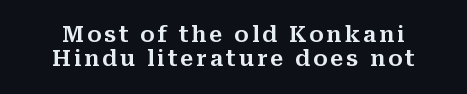
The image shows 22 px text type, upright; set tight line spacing (1.1x), not underlined.
